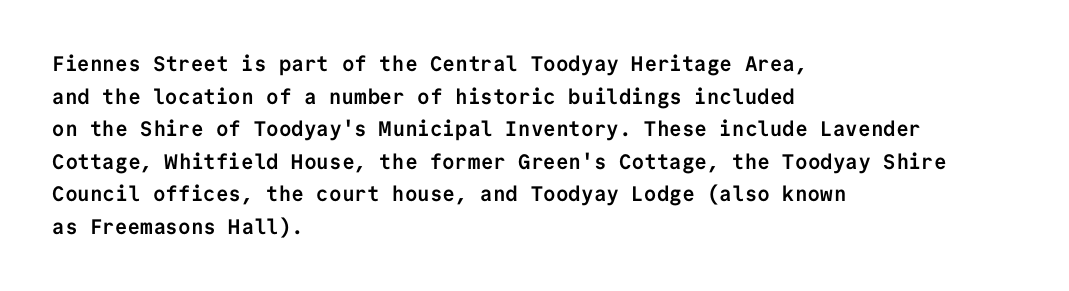
The rendering anchors every line to the left-hand side. In terms of posture, this sample is upright. This sample uses plain, unmodified letter spacing. The gap between lines stays unmarked.
